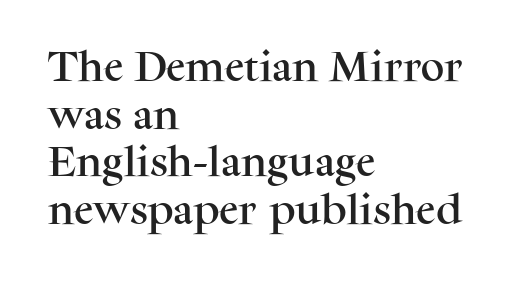
Notice how descenders clear the ascenders below comfortably — that's standard leading. Letters rest on an invisible, unmarked baseline. Letter spacing: default. The specimen reads as upright at a glance. I'd call this a serif setting — the letters wear small feet. Each letter keeps its own natural width here, so spacing adapts to shape.
